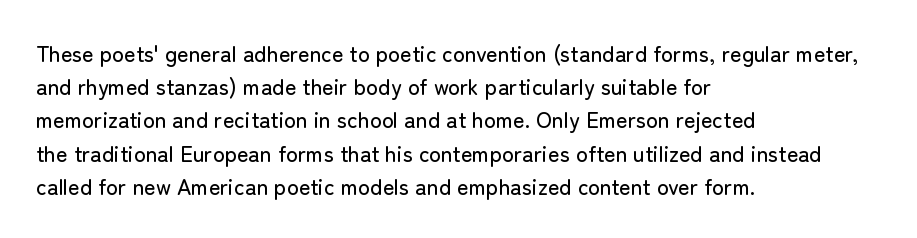
{"italic": "no", "underline": "no", "align": "left", "line_spacing": "normal", "line_spacing_ratio": 1.51, "letter_spacing": "normal", "letter_spacing_em": 0.0, "glyph_px": 22}
